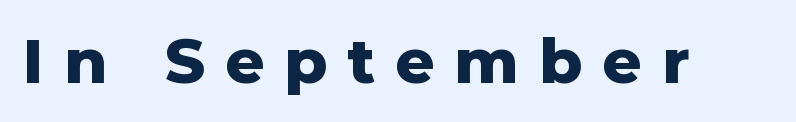
{"serif": "no", "italic": "no", "bold": "yes", "weight": "heavy", "width": "normal", "stroke_contrast": "low", "x_height": "medium", "monospaced": "no", "underline": "no", "letter_spacing": "wide", "letter_spacing_em": 0.32, "glyph_px": 62}
